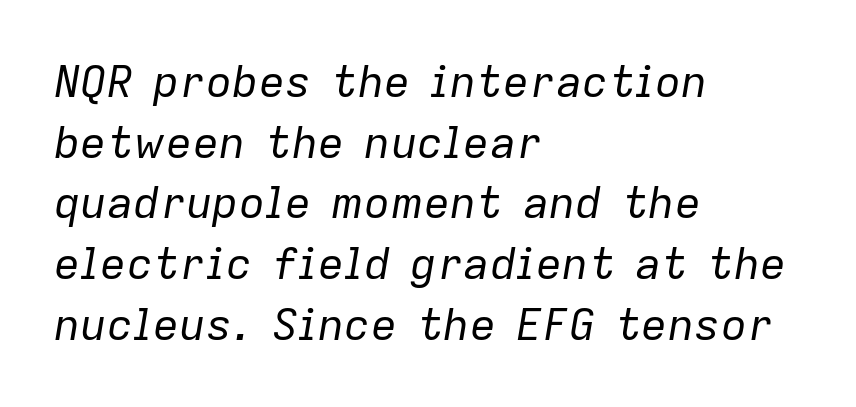
Notice how descenders clear the ascenders below comfortably — that's standard leading. Caption: multi-line text, flush left, ragged right. Varying glyph widths throughout — classic text-font behaviour. Tracking here is standard; glyphs follow each other at the usual distance. This is oblique type, the kind used for emphasis or titles.
